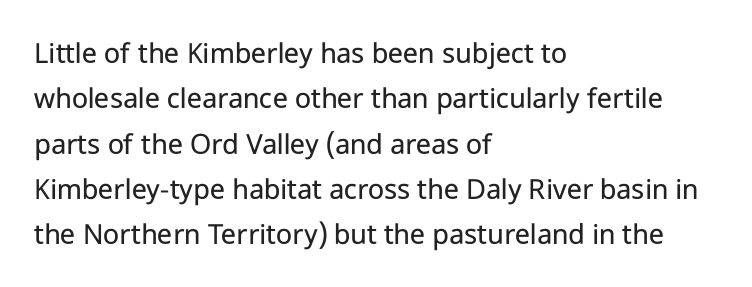
Q: Is the text bold? A: No.
Q: Is the text italic (slanted)? A: No, it is upright.
Q: Is the typeface a serif or a sans-serif typeface? A: Sans-serif.
Q: Is the text underlined? A: No.
Q: How is the paragraph aligned? A: Left-aligned.
Q: Is the spacing between letters normal or unusually wide? A: Normal.
Q: Is the spacing between lines tight, normal or loose? A: Normal.
Q: Width (condensed, normal, or wide)? A: Normal.
Q: Stroke contrast? A: Low.
Q: x-height? A: Medium.
Q: Monospaced? A: No.
